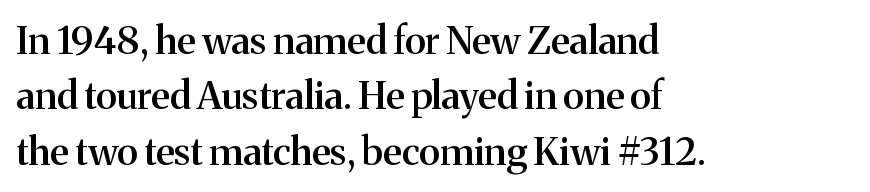
{"serif": "yes", "italic": "no", "bold": "semi", "weight": "semibold", "width": "normal", "stroke_contrast": "medium", "x_height": "medium", "monospaced": "no", "underline": "no", "align": "left", "line_spacing": "normal", "line_spacing_ratio": 1.46, "letter_spacing": "normal", "letter_spacing_em": 0.0, "glyph_px": 38}
